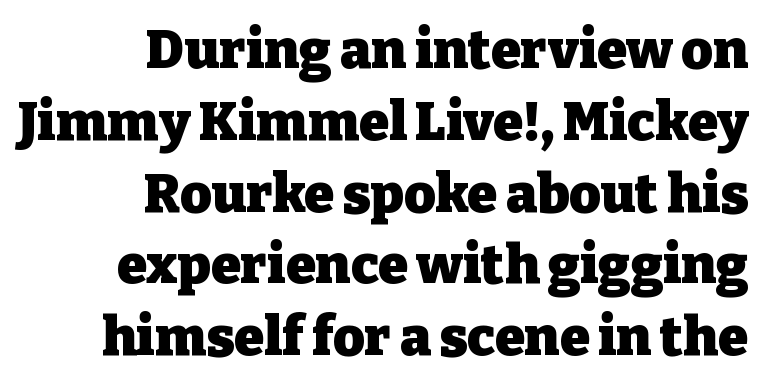
{"serif": "yes", "italic": "no", "bold": "yes", "weight": "heavy", "width": "normal", "stroke_contrast": "low", "x_height": "medium", "monospaced": "no", "underline": "no", "align": "right", "line_spacing": "normal", "line_spacing_ratio": 1.33, "letter_spacing": "normal", "letter_spacing_em": 0.0, "glyph_px": 54}
